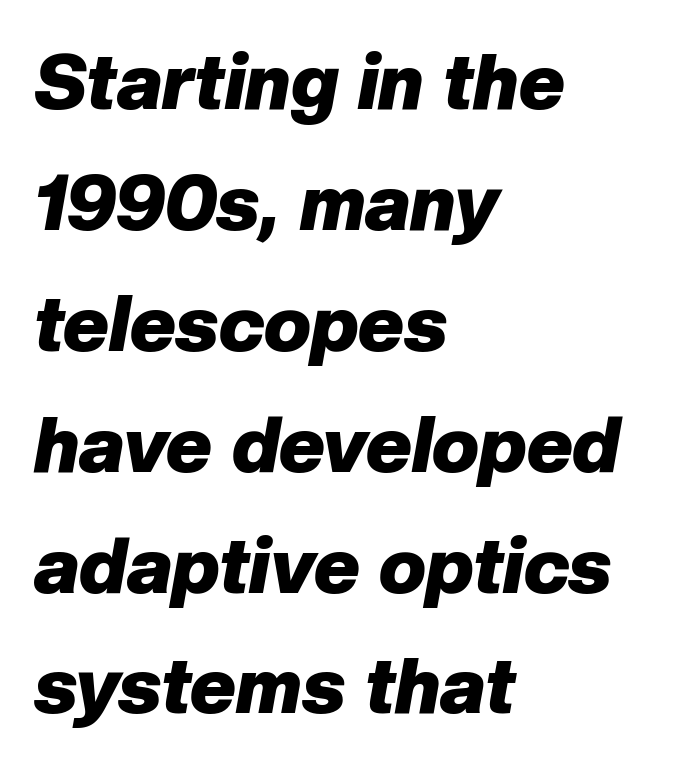
{"italic": "yes", "lean": "right", "slant_degrees": 10, "bold": "yes", "weight": "heavy", "width": "normal", "stroke_contrast": "low", "x_height": "medium", "monospaced": "no", "underline": "no", "align": "left", "line_spacing": "normal", "line_spacing_ratio": 1.55, "letter_spacing": "normal", "letter_spacing_em": 0.0, "glyph_px": 78}
